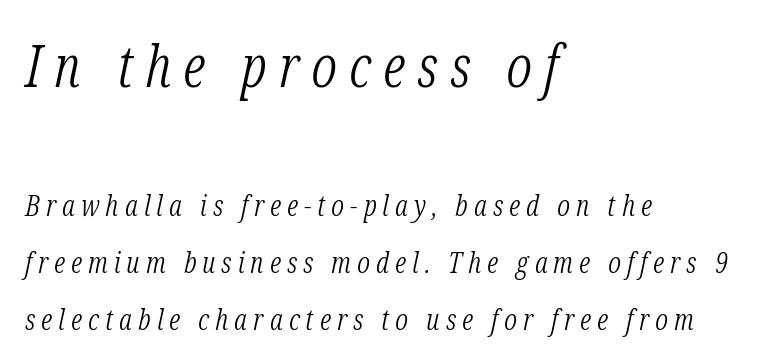
The image shows 58 px light, condensed serif type, italic (leaning right); set left-aligned, loose line spacing (1.96x), unusually wide letter spacing (+0.21 em), not underlined; the first (top) block is 2.0x larger; low stroke contrast and a medium x-height.
